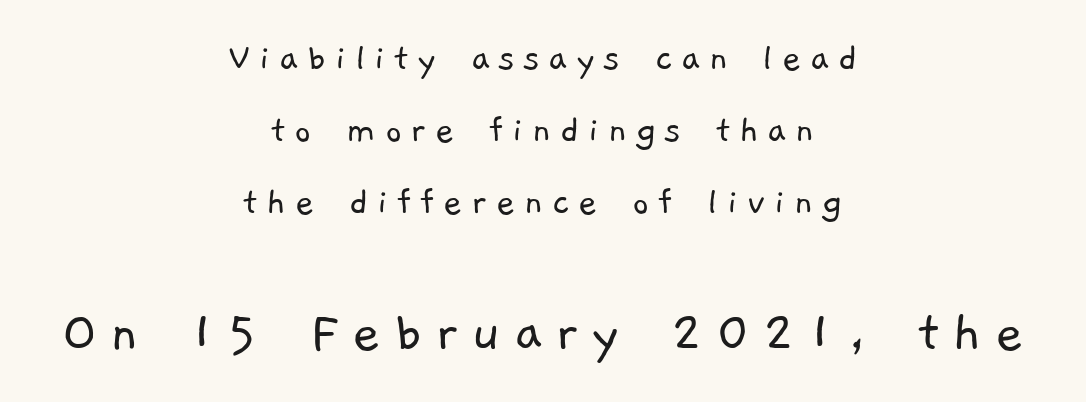
The rendering uses natural spacing where letterforms have individual widths. The characters are drawn with everyday or finer stroke widths. A student would notice the bottom passage is typeset larger than what precedes it. Stroke terminals: plain, sans-serif.
